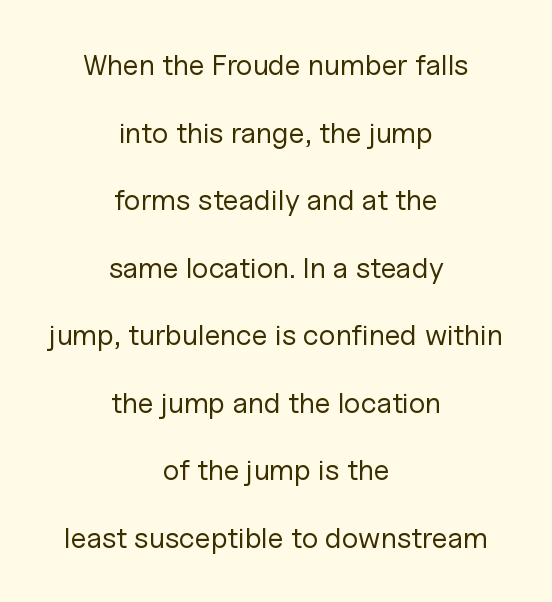
Q: Is the text bold? A: No.
Q: Is the text italic (slanted)? A: No, it is upright.
Q: Is the typeface a serif or a sans-serif typeface? A: Sans-serif.
Q: Is the text underlined? A: No.
Q: How is the paragraph aligned? A: Centered.
Q: Is the spacing between letters normal or unusually wide? A: Normal.
Q: Is the spacing between lines tight, normal or loose? A: Loose.
Q: Width (condensed, normal, or wide)? A: Normal.
Q: Stroke contrast? A: Low.
Q: x-height? A: Medium.
Q: Monospaced? A: No.
